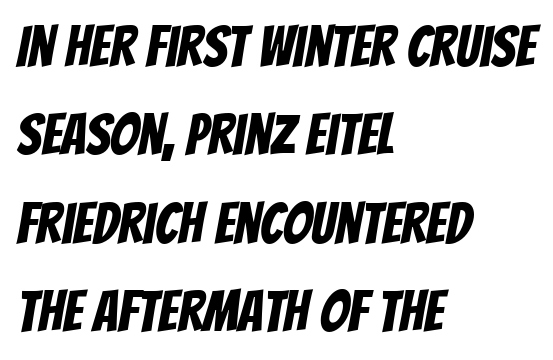
The image shows 57 px condensed sans-serif type; set left-aligned, normal line spacing (1.55x), normal letter spacing, not underlined; low stroke contrast and a large x-height.
